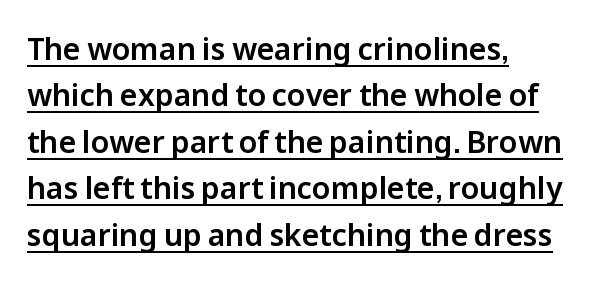
The image shows 30 px sans-serif type, upright; set left-aligned, normal line spacing (1.55x), normal letter spacing, underlined; low stroke contrast and a medium x-height.
